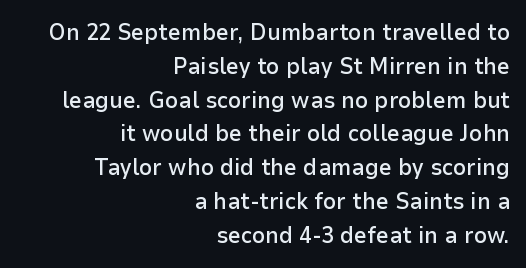
Q: Is the text bold? A: Semi-bold.
Q: Is the text italic (slanted)? A: No, it is upright.
Q: Is the text underlined? A: No.
Q: How is the paragraph aligned? A: Right-aligned.
Q: Is the spacing between letters normal or unusually wide? A: Normal.
Q: Is the spacing between lines tight, normal or loose? A: Normal.
